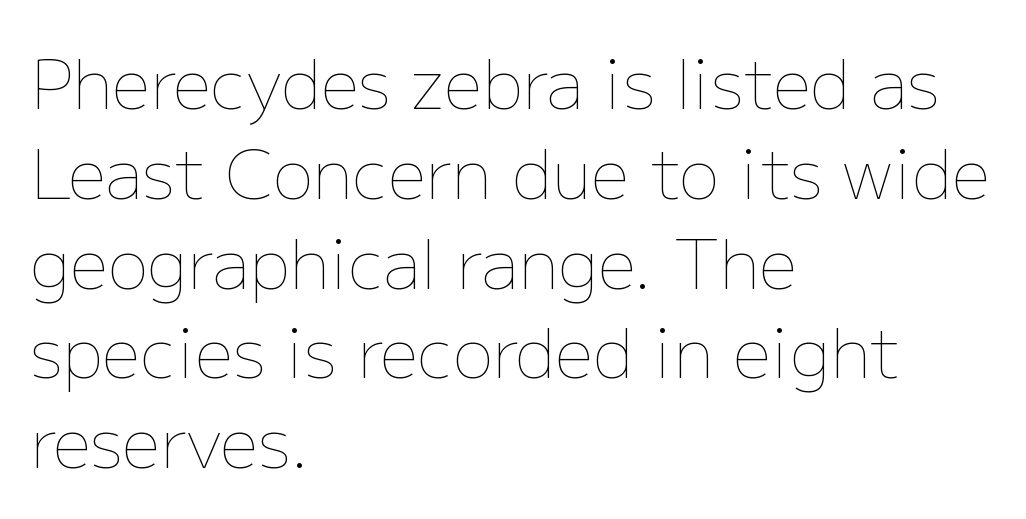
The image shows 68 px thin type, upright; set left-aligned, normal line spacing (1.32x), normal letter spacing, not underlined; low stroke contrast and a medium x-height.
